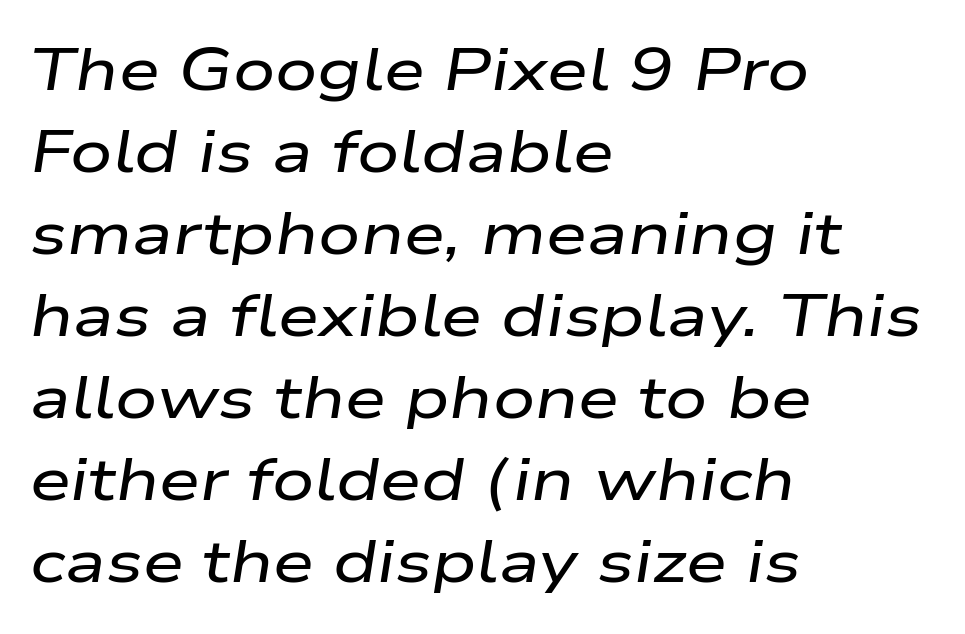
A typesetter would call this proportional, since set widths differ per character. Summary of vertical rhythm: regular, with standard interline spacing. A bare baseline throughout the passage. Caption: standard tracking, unaltered. All the whitespace from short lines collects on the right.
